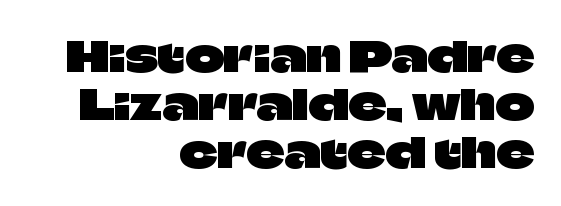
Q: Is the text italic (slanted)? A: No, it is upright.
Q: Is the typeface a serif or a sans-serif typeface? A: Sans-serif.
Q: Is the text underlined? A: No.
Q: How is the paragraph aligned? A: Right-aligned.
Q: Is the spacing between letters normal or unusually wide? A: Normal.
Q: Is the spacing between lines tight, normal or loose? A: Tight.
Q: Width (condensed, normal, or wide)? A: Normal.
Q: Stroke contrast? A: Low.
Q: x-height? A: Large.
Q: Monospaced? A: No.
